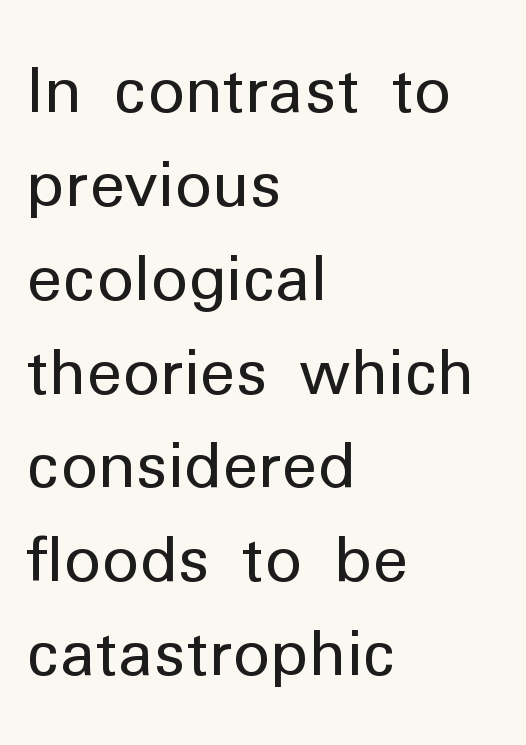
The ragged edge is on the right, which tells us the setting is flush left. A typesetter would call this proportional, since set widths differ per character. The words here are not underlined. Compared with a typical body face, this is equally light or lighter still. Regular leading. The letters carry no serifs — their stems end cleanly without finishing strokes.
